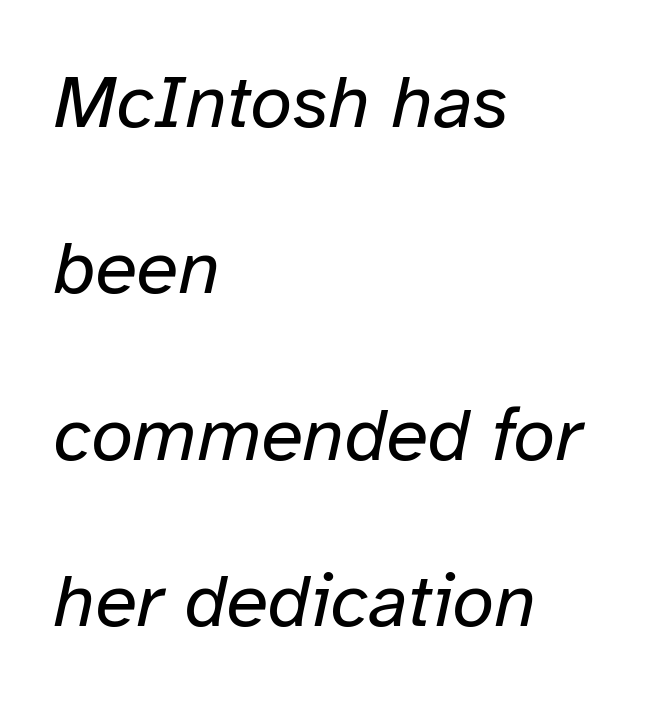
The passage shown has conventional tracking throughout. Varying glyph widths throughout — classic text-font behaviour. Clear beneath every line of the passage. The rendering anchors every line to the left-hand side.
